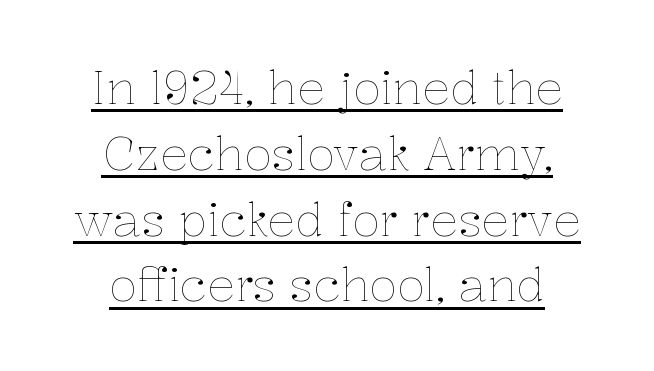
Q: Is the text bold? A: No.
Q: Is the text italic (slanted)? A: No, it is upright.
Q: Is the text underlined? A: Yes.
Q: How is the paragraph aligned? A: Centered.
Q: Is the spacing between letters normal or unusually wide? A: Normal.
Q: Is the spacing between lines tight, normal or loose? A: Normal.
Q: Width (condensed, normal, or wide)? A: Normal.
Q: Stroke contrast? A: Low.
Q: x-height? A: Medium.
Q: Monospaced? A: No.
